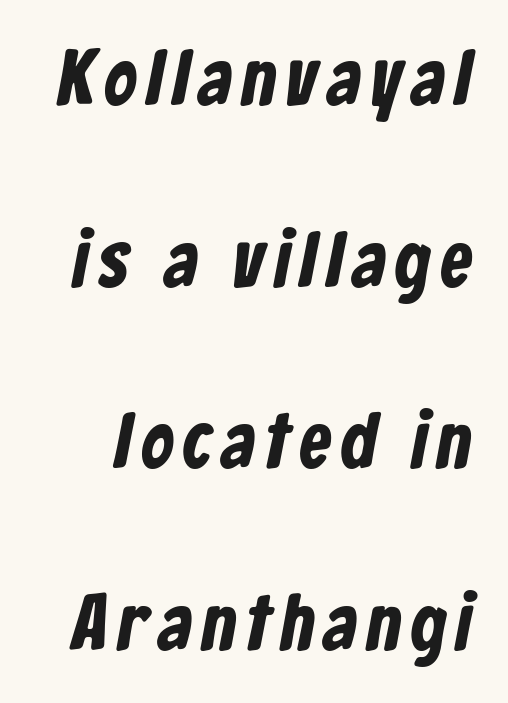
Character widths vary here, with narrow letters taking less room than wide ones. Each letter's strokes conclude bluntly, with no projecting serifs. Reading down the column, the eye jumps a long way to each next line. The specimen omits any rule beneath the text block's lines.
